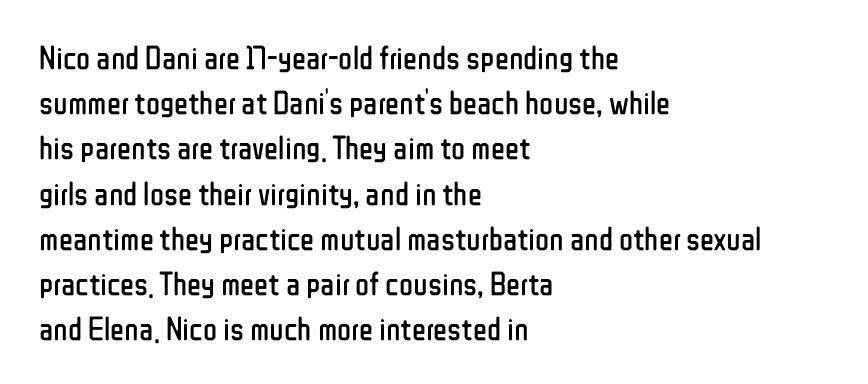
{"serif": "no", "italic": "no", "bold": "no", "weight": "regular", "width": "condensed", "stroke_contrast": "low", "x_height": "medium", "monospaced": "no", "underline": "no", "align": "left", "line_spacing": "normal", "line_spacing_ratio": 1.37, "letter_spacing": "normal", "letter_spacing_em": 0.0, "glyph_px": 33}
